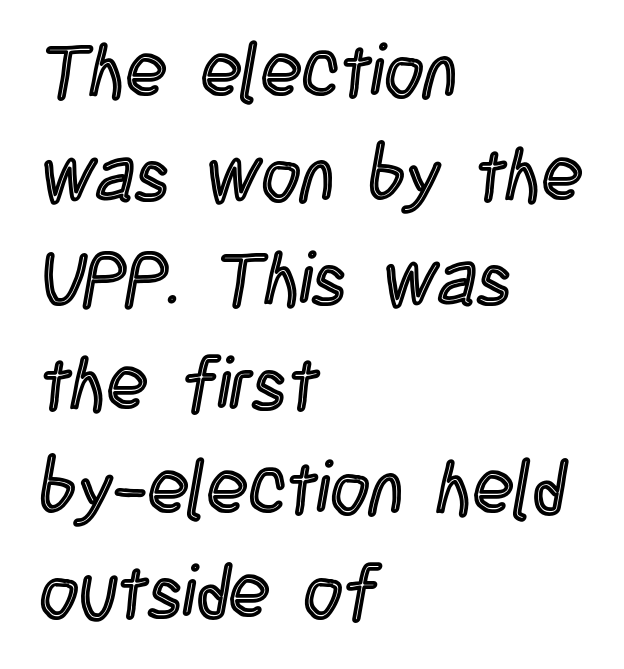
Successive baselines arrive at the customary interval. Standard letterfit; no display-style spreading of the glyphs. Unmarked baselines from the first word to the last. The setting favours the left margin, as ordinary paragraphs usually do. The rendering uses natural spacing where letterforms have individual widths.
